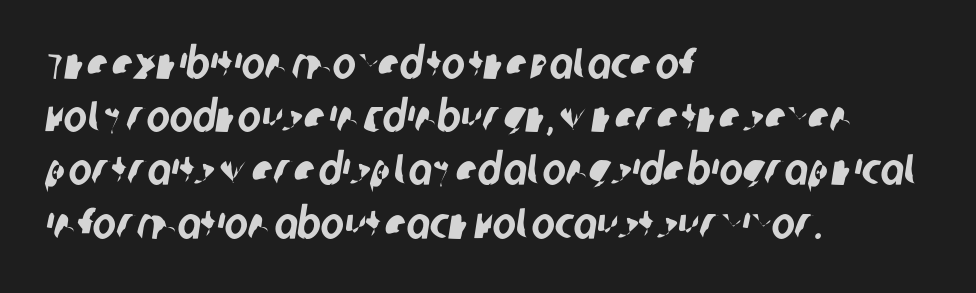
The image shows 44 px condensed sans-serif type; set left-aligned, line spacing 1.21x, normal letter spacing, not underlined; low stroke contrast and a large x-height.
